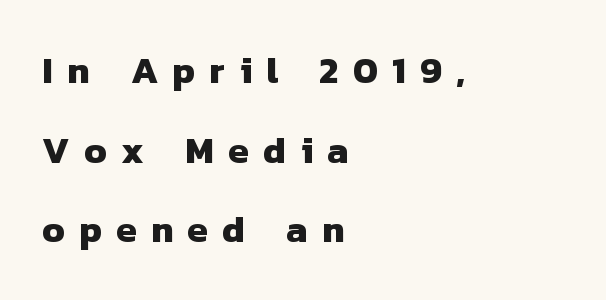
Q: Is the text bold? A: Yes.
Q: Is the typeface a serif or a sans-serif typeface? A: Sans-serif.
Q: Is the text underlined? A: No.
Q: How is the paragraph aligned? A: Left-aligned.
Q: Is the spacing between letters normal or unusually wide? A: Unusually wide.
Q: Is the spacing between lines tight, normal or loose? A: Loose.
Q: Width (condensed, normal, or wide)? A: Normal.
Q: Stroke contrast? A: Low.
Q: x-height? A: Medium.
Q: Monospaced? A: No.
